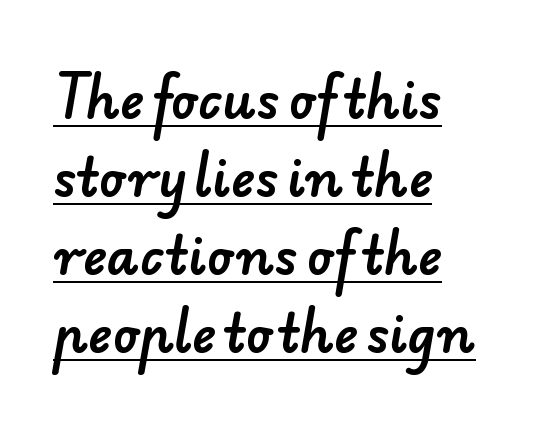
How are the letters spaced? Ordinarily, with no added tracking. The paragraph has a hard left edge and a soft right edge. A normal amount of white space separates one row of letters from the next. The glyphs are accompanied by a horizontal stroke just below them. Here the designer chose a conventional face with non-uniform glyph widths. This rendering employs a face without finishing strokes, i.e., a sans-serif.
